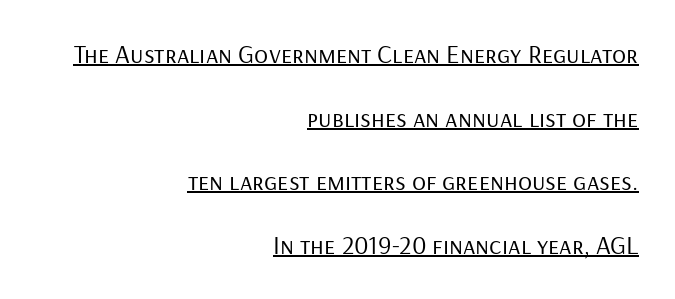
Q: Is the text bold? A: No.
Q: Is the text italic (slanted)? A: No, it is upright.
Q: Is the text underlined? A: Yes.
Q: How is the paragraph aligned? A: Right-aligned.
Q: Is the spacing between letters normal or unusually wide? A: Normal.
Q: Is the spacing between lines tight, normal or loose? A: Loose.
